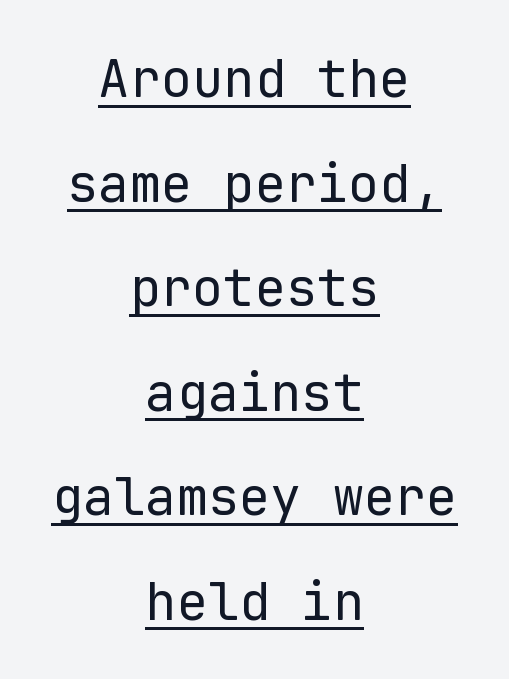
The image shows 52 px regular-weight sans-serif type, upright, monospaced; set centered, loose line spacing (2.01x), normal letter spacing, underlined; low stroke contrast and a medium x-height.
